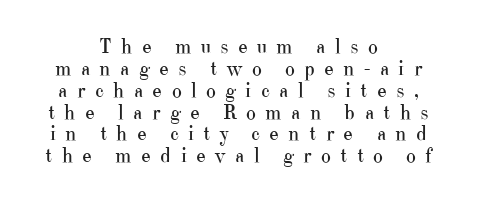
{"italic": "no", "bold": "no", "underline": "no", "align": "center", "line_spacing": "tight", "line_spacing_ratio": 1.04, "letter_spacing": "wide", "letter_spacing_em": 0.44, "glyph_px": 21}
